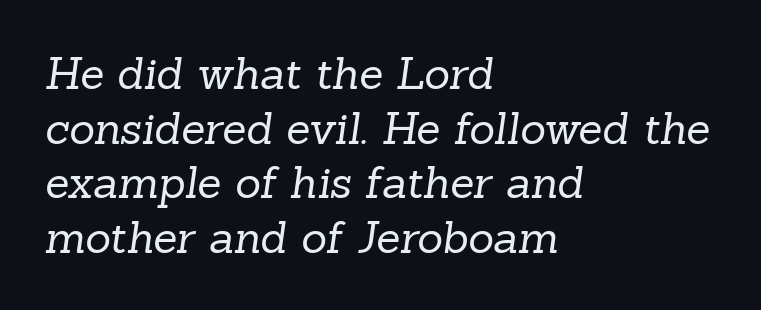
Bold? No — there's no thickening of the strokes. Varying glyph widths throughout — classic text-font behaviour. Stroke terminals: seriffed. This sample uses plain, unmodified letter spacing. The passage is arranged the way most books set body copy — flush left.
